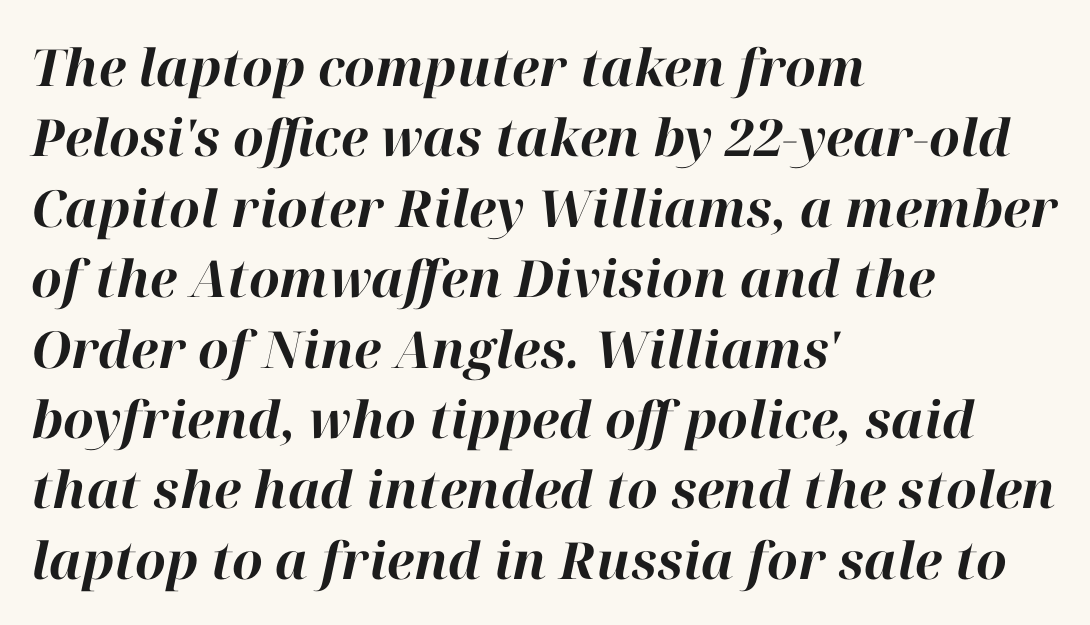
{"italic": "yes", "lean": "right", "slant_degrees": 12, "bold": "yes", "weight": "bold", "width": "normal", "stroke_contrast": "high", "x_height": "medium", "monospaced": "no", "underline": "no", "align": "left", "line_spacing": "normal", "line_spacing_ratio": 1.38, "letter_spacing": "normal", "letter_spacing_em": 0.0, "glyph_px": 51}
